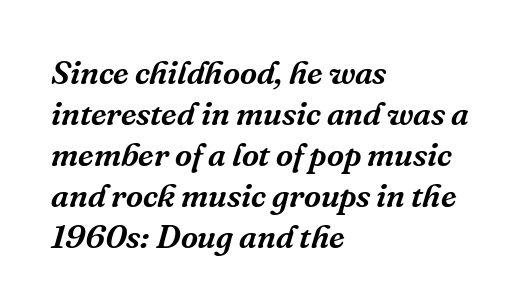
The text was rendered using a seriffed face with decorative stroke endings. Honestly, the letter spacing is just normal — you wouldn't notice it. These lines are rendered in a variable-pitch font. Is the type slanted? Yes — the strokes lean at a clear angle.
